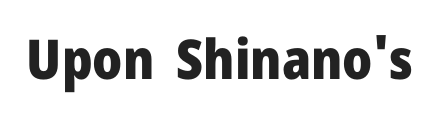
Q: Is the text bold? A: Yes.
Q: Is the text italic (slanted)? A: No, it is upright.
Q: Is the typeface a serif or a sans-serif typeface? A: Sans-serif.
Q: Is the text underlined? A: No.
Q: Is the spacing between letters normal or unusually wide? A: Normal.
Q: Width (condensed, normal, or wide)? A: Normal.
Q: Stroke contrast? A: Low.
Q: x-height? A: Medium.
Q: Monospaced? A: No.
